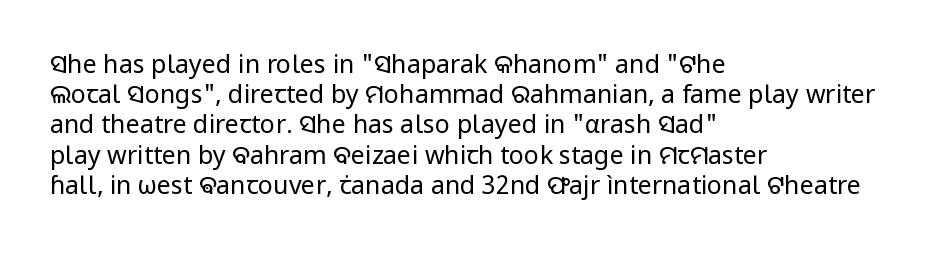
In terms of posture, this sample is upright. The rendering keeps characters at their native spacing. Caption: face not bold, strokes unweighted. The string is rendered with underlining switched off. Horizontal alignment here is leftward, the default for most running prose.
